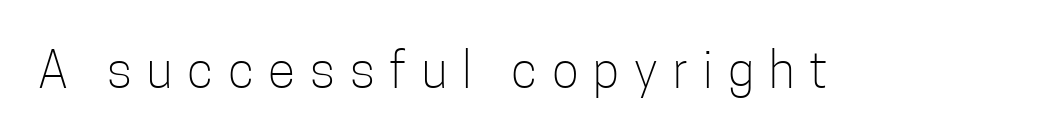
The letters advance in unequal steps, a hallmark of proportional type. The words here are not underlined. Tall strokes in this sample are plumb rather than angled. The face used here is rendered with a markedly widened letterfit. The letters carry no serifs — their stems end cleanly without finishing strokes.
